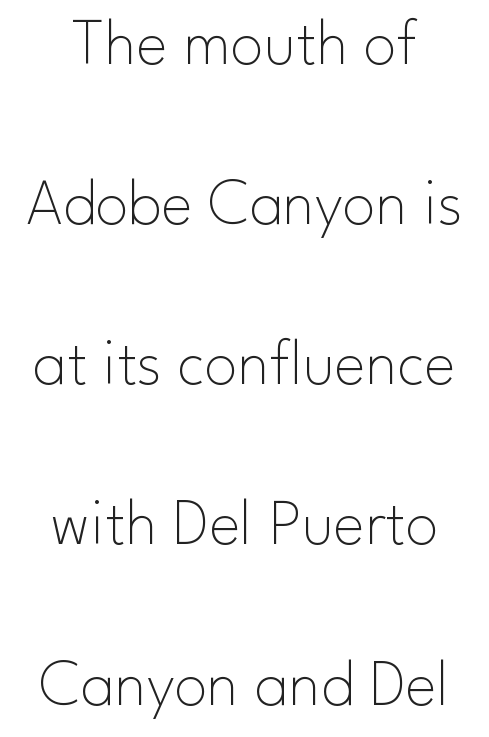
Q: Is the text bold? A: No.
Q: Is the text italic (slanted)? A: No, it is upright.
Q: Is the typeface a serif or a sans-serif typeface? A: Sans-serif.
Q: Is the text underlined? A: No.
Q: Is the spacing between letters normal or unusually wide? A: Normal.
Q: Is the spacing between lines tight, normal or loose? A: Loose.
Q: Width (condensed, normal, or wide)? A: Normal.
Q: Stroke contrast? A: Low.
Q: x-height? A: Small.
Q: Monospaced? A: No.
